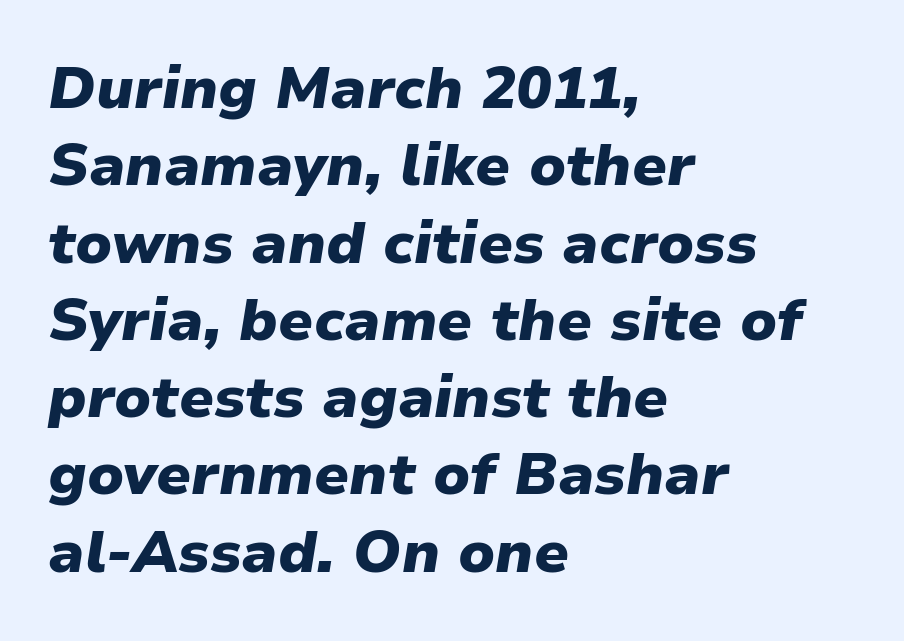
The image shows 59 px heavy type, italic (leaning right); set left-aligned, normal line spacing (1.31x), normal letter spacing, not underlined; low stroke contrast and a medium x-height.
